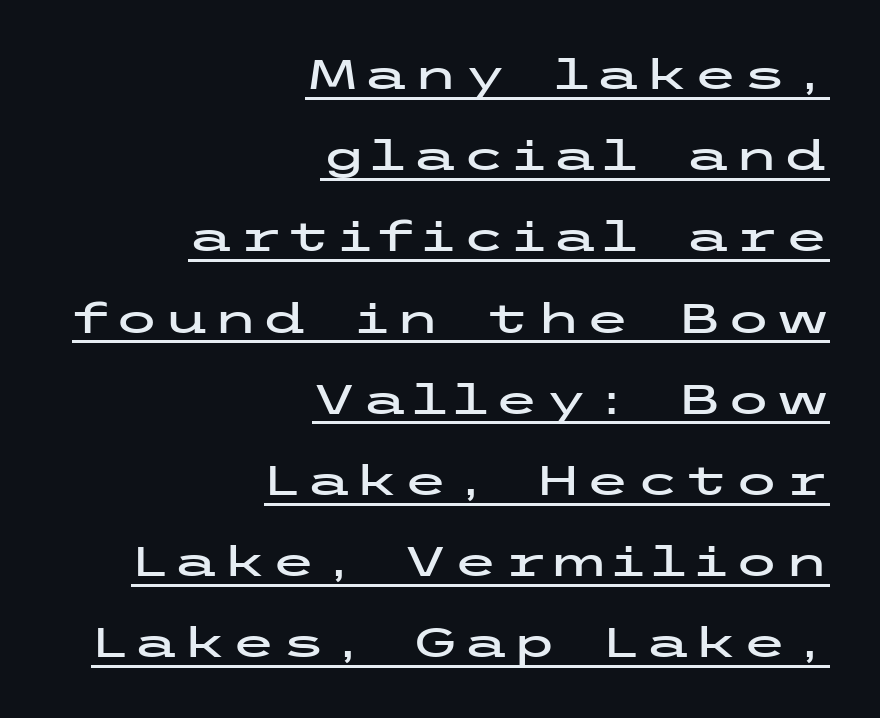
The image shows 41 px wide sans-serif type, upright; set right-aligned, loose line spacing (1.98x), underlined; low stroke contrast and a medium x-height.
